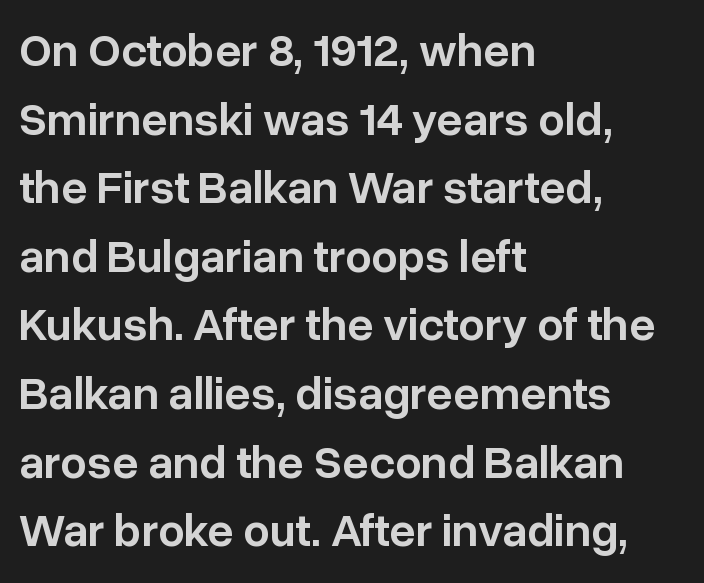
{"serif": "no", "italic": "no", "bold": "semi", "weight": "semibold", "width": "normal", "stroke_contrast": "low", "x_height": "medium", "monospaced": "no", "underline": "no", "align": "left", "line_spacing": "normal", "line_spacing_ratio": 1.46, "letter_spacing": "normal", "letter_spacing_em": 0.0, "glyph_px": 47}
